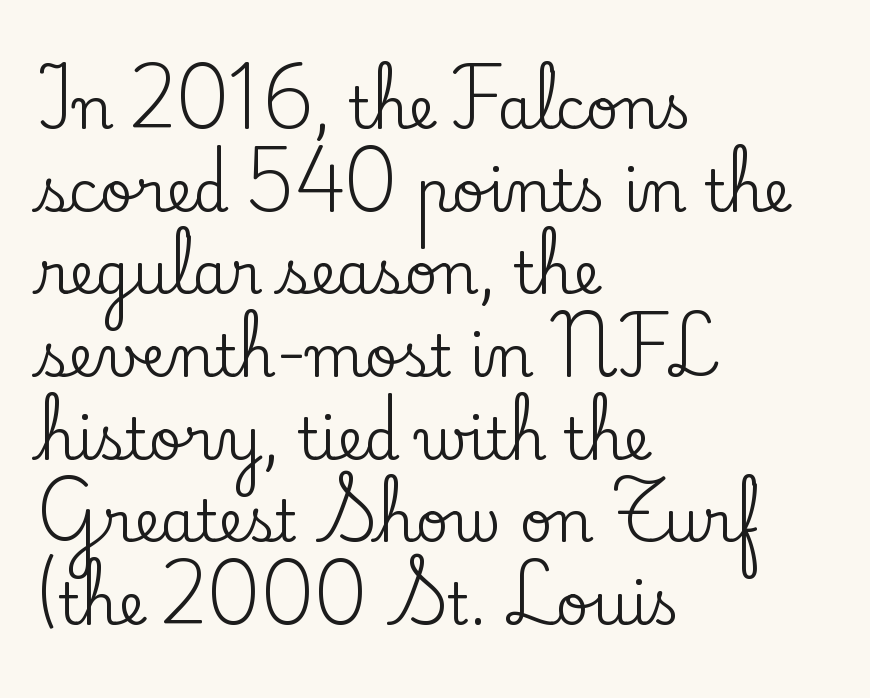
Bare-footed words on every line. Baseline-to-baseline distance is the conventional proportion of letter height. Left-aligned paragraph, ragged on the right. The letters sit at their default tracking, neither squeezed nor spread. Here the designer chose a conventional face with non-uniform glyph widths. Upright lettering throughout.
